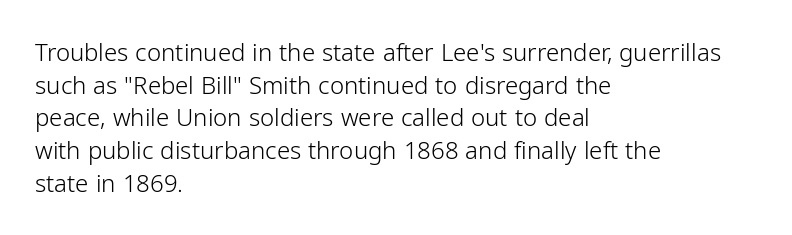
Q: Is the text bold? A: No.
Q: Is the text italic (slanted)? A: No, it is upright.
Q: Is the text underlined? A: No.
Q: How is the paragraph aligned? A: Left-aligned.
Q: Is the spacing between letters normal or unusually wide? A: Normal.
Q: Is the spacing between lines tight, normal or loose? A: Normal.
